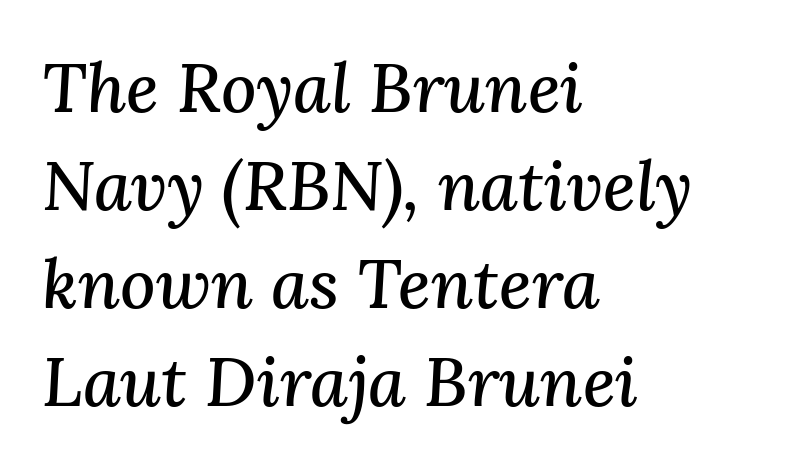
{"serif": "yes", "italic": "yes", "lean": "right", "slant_degrees": 3, "width": "normal", "stroke_contrast": "medium", "x_height": "medium", "monospaced": "no", "underline": "no", "align": "left", "line_spacing": "normal", "line_spacing_ratio": 1.42, "letter_spacing": "normal", "letter_spacing_em": 0.0, "glyph_px": 69}
